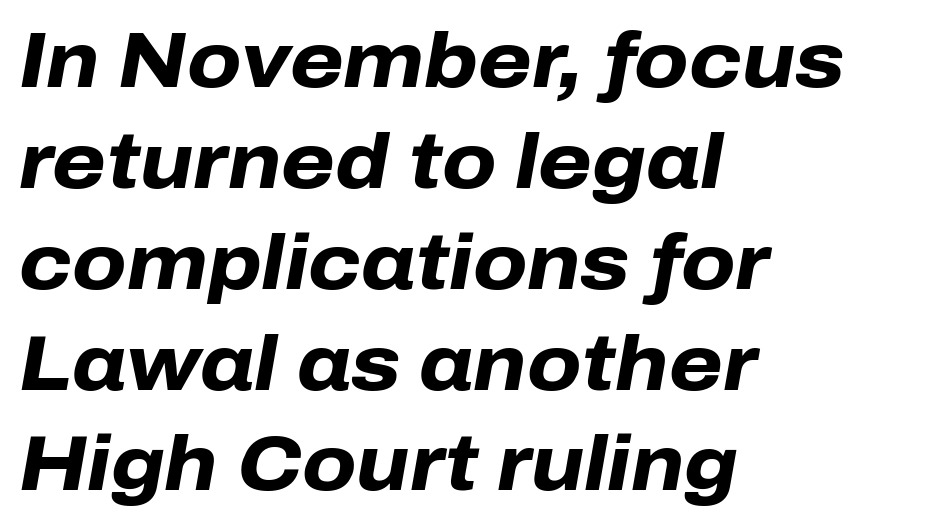
Slant detected: the letters are inclined. Each glyph is drawn with heavy, bold strokes. The rendering keeps characters at their native spacing. Line starts are locked; line ends wander. Character widths vary here, with narrow letters taking less room than wide ones. Has an underline been added? It has not.
